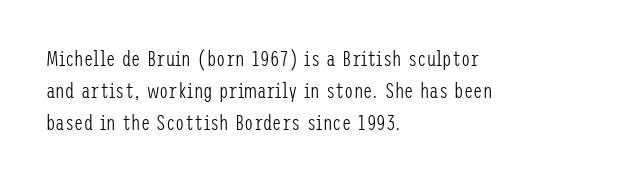
The image shows 21 px text type, upright; set left-aligned, normal line spacing (1.52x), normal letter spacing, not underlined.
